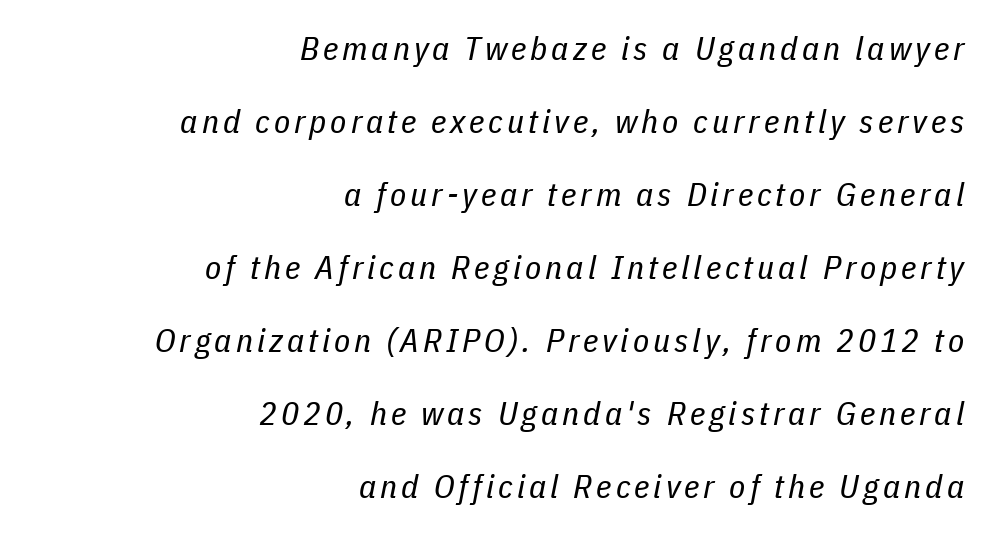
The letterforms sit at book weight or below. Beneath every word, the page is bare. The specimen reads as italic at a glance. These lines stand farther apart than default settings would place them.
